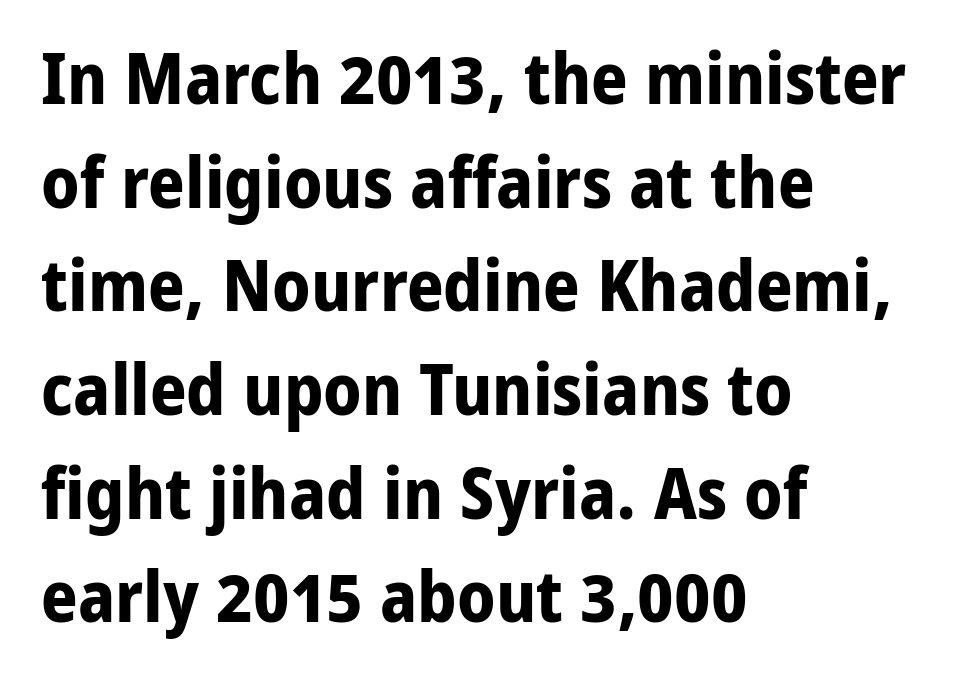
{"serif": "no", "italic": "no", "bold": "yes", "weight": "bold", "width": "normal", "stroke_contrast": "low", "x_height": "medium", "monospaced": "no", "underline": "no", "align": "left", "line_spacing": "normal", "line_spacing_ratio": 1.44, "letter_spacing": "normal", "letter_spacing_em": 0.0, "glyph_px": 72}
